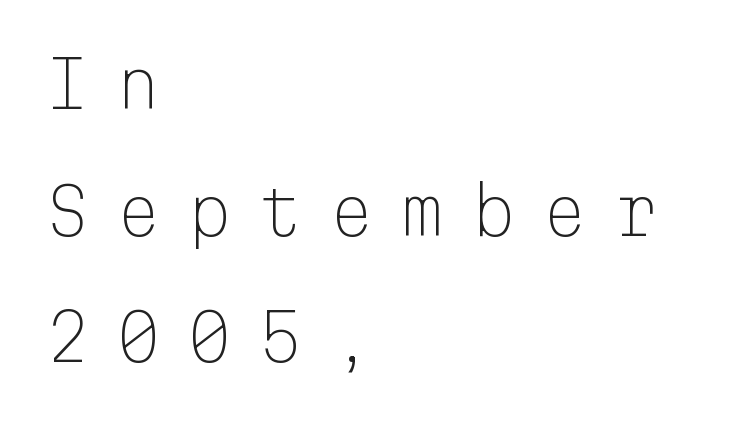
{"serif": "no", "italic": "no", "bold": "no", "weight": "light", "width": "normal", "stroke_contrast": "low", "x_height": "medium", "monospaced": "yes", "underline": "no", "align": "left", "line_spacing": "loose", "line_spacing_ratio": 1.98, "letter_spacing": "wide", "letter_spacing_em": 0.41, "glyph_px": 64}
